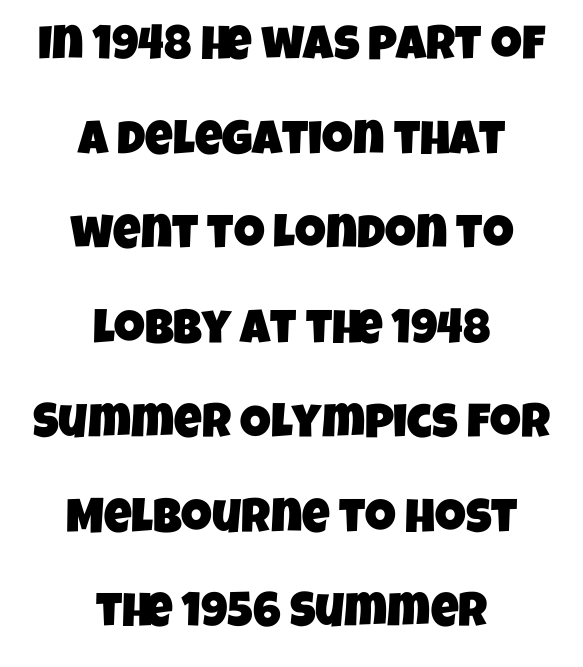
Q: Is the typeface a serif or a sans-serif typeface? A: Sans-serif.
Q: Is the text underlined? A: No.
Q: How is the paragraph aligned? A: Centered.
Q: Is the spacing between letters normal or unusually wide? A: Normal.
Q: Is the spacing between lines tight, normal or loose? A: Loose.
Q: Width (condensed, normal, or wide)? A: Condensed.
Q: Stroke contrast? A: Low.
Q: x-height? A: Large.
Q: Monospaced? A: No.
